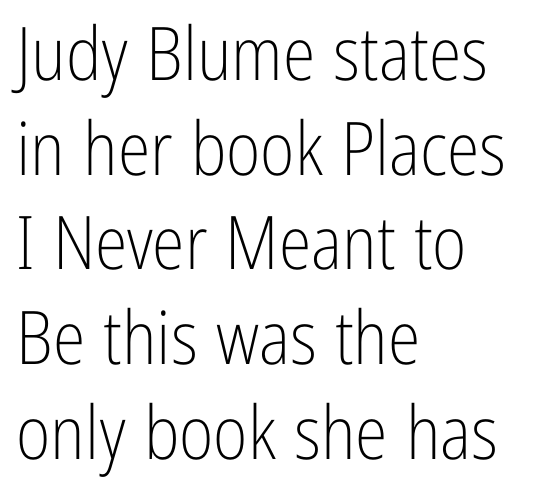
{"serif": "no", "italic": "no", "bold": "no", "weight": "light", "width": "condensed", "stroke_contrast": "low", "x_height": "medium", "monospaced": "no", "underline": "no", "align": "left", "line_spacing": "normal", "line_spacing_ratio": 1.28, "letter_spacing": "normal", "letter_spacing_em": 0.0, "glyph_px": 74}
